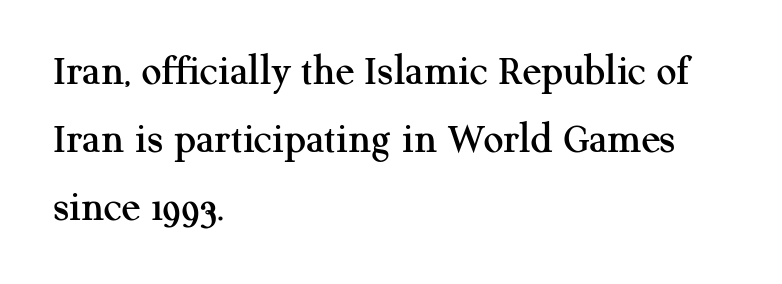
Q: Is the text italic (slanted)? A: No, it is upright.
Q: Is the typeface a serif or a sans-serif typeface? A: Serif.
Q: Is the text underlined? A: No.
Q: How is the paragraph aligned? A: Left-aligned.
Q: Is the spacing between letters normal or unusually wide? A: Normal.
Q: Is the spacing between lines tight, normal or loose? A: Normal.
Q: Width (condensed, normal, or wide)? A: Normal.
Q: Stroke contrast? A: Medium.
Q: x-height? A: Medium.
Q: Monospaced? A: No.
